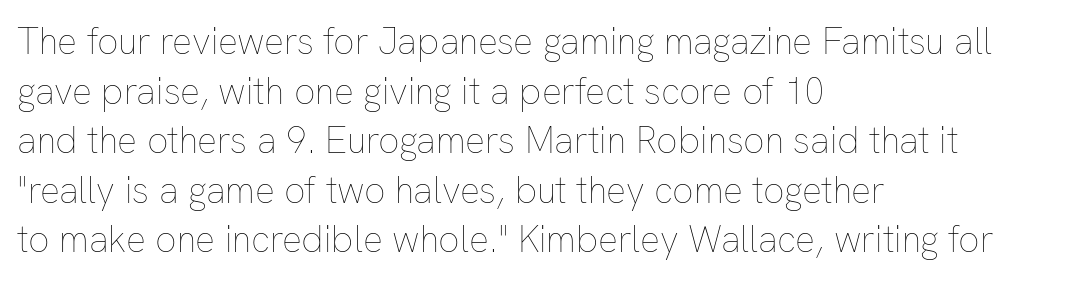
{"italic": "no", "bold": "no", "weight": "thin", "width": "normal", "stroke_contrast": "low", "x_height": "medium", "monospaced": "no", "underline": "no", "align": "left", "line_spacing": "normal", "line_spacing_ratio": 1.34, "letter_spacing": "normal", "letter_spacing_em": 0.0, "glyph_px": 37}
